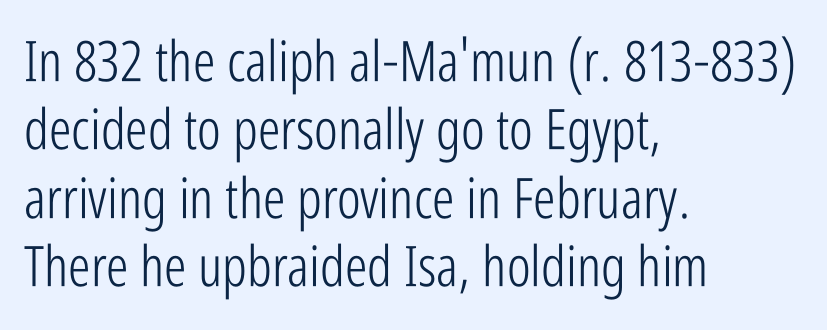
The letters advance in unequal steps, a hallmark of proportional type. Bold? No — there's no thickening of the strokes. A bare baseline throughout the passage. In terms of posture, this sample is upright. These lines keep a tight, regular rhythm from letter to letter.
